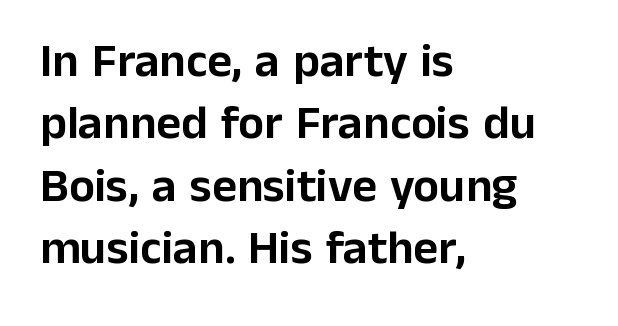
The image shows 48 px sans-serif type, upright; set left-aligned, normal line spacing (1.3x), normal letter spacing, not underlined; low stroke contrast and a medium x-height.
